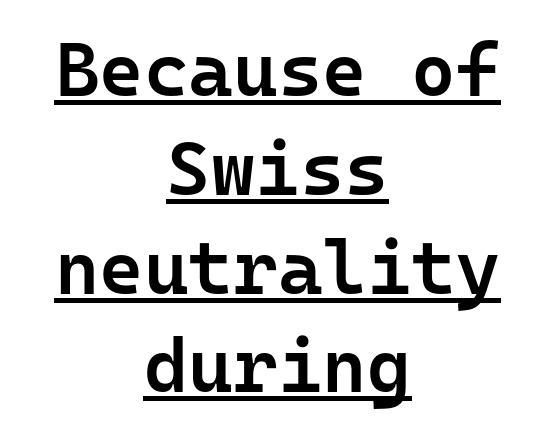
{"serif": "no", "italic": "no", "bold": "semi", "weight": "semibold", "width": "normal", "stroke_contrast": "low", "x_height": "medium", "monospaced": "yes", "underline": "yes", "align": "center", "line_spacing": "normal", "line_spacing_ratio": 1.3, "letter_spacing": "normal", "letter_spacing_em": 0.0, "glyph_px": 76}
